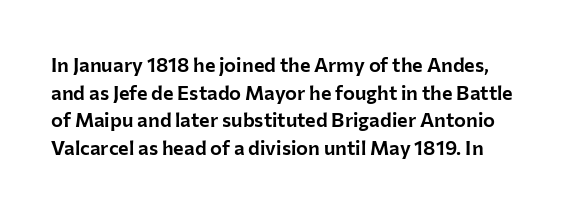
{"italic": "no", "underline": "no", "line_spacing": "normal", "line_spacing_ratio": 1.38, "letter_spacing": "normal", "letter_spacing_em": 0.0, "glyph_px": 20}
